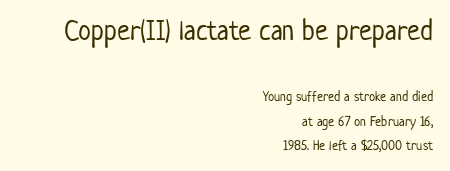
Q: Is the text bold? A: No.
Q: Is the text italic (slanted)? A: No, it is upright.
Q: Is the typeface a serif or a sans-serif typeface? A: Sans-serif.
Q: Is the text underlined? A: No.
Q: How is the paragraph aligned? A: Right-aligned.
Q: Is the spacing between letters normal or unusually wide? A: Normal.
Q: Which block of text is set in a larger size, the first (top) or the second (bottom)? A: The first (top) one.
Q: Width (condensed, normal, or wide)? A: Condensed.
Q: Stroke contrast? A: Low.
Q: x-height? A: Medium.
Q: Monospaced? A: No.
